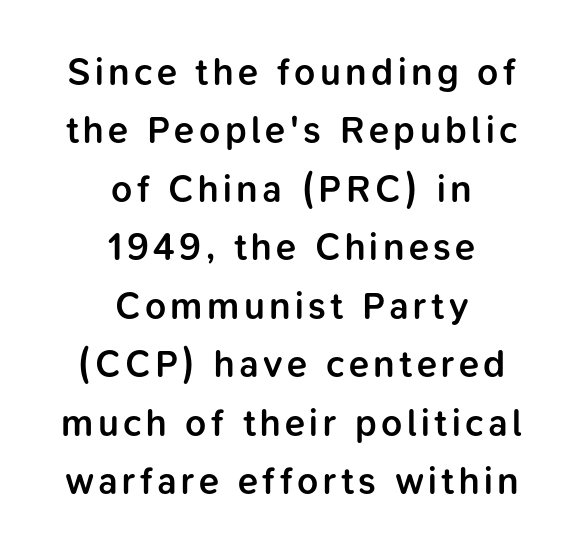
The compositor balanced each line on the midline. Notice the strokes are somewhat thickened but not fully heavy: this is a semibold. Posture: vertical. The space beneath each line is pristine and unruled.
